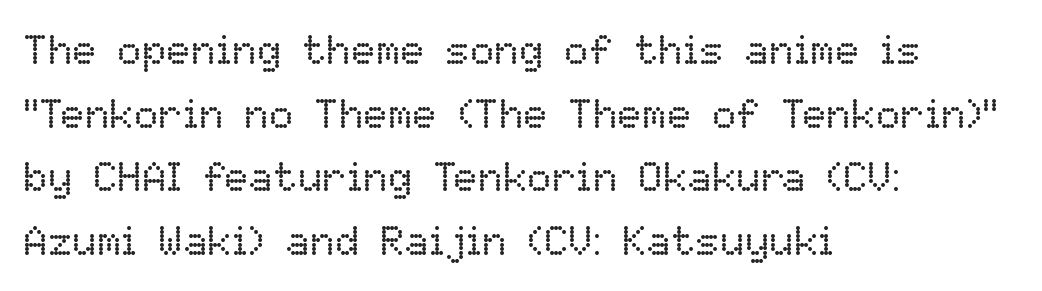
The image shows 41 px regular-weight type, upright; set left-aligned, normal line spacing (1.55x), normal letter spacing, not underlined; low stroke contrast and a medium x-height.
